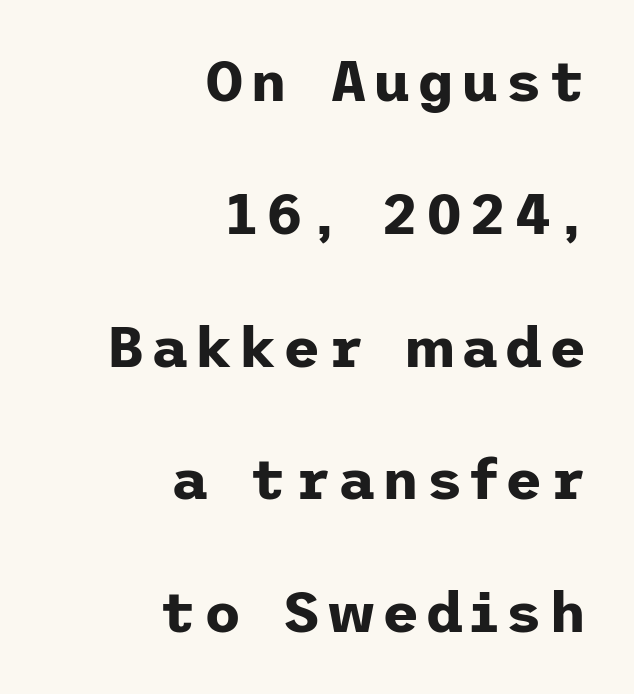
{"serif": "no", "italic": "no", "bold": "yes", "weight": "bold", "width": "normal", "stroke_contrast": "low", "x_height": "medium", "underline": "no", "align": "right", "line_spacing": "loose", "line_spacing_ratio": 2.33, "glyph_px": 57}
